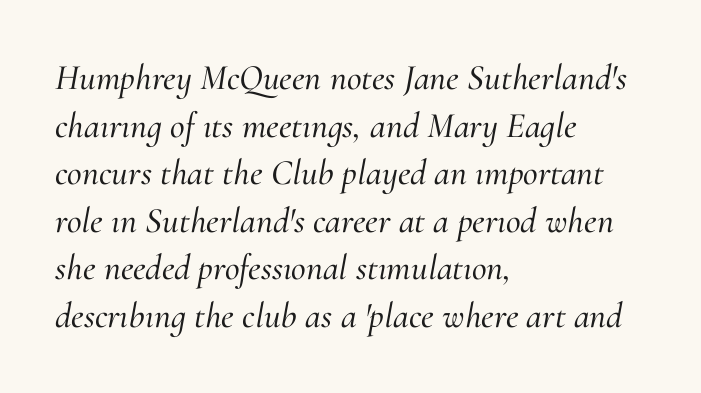
The image shows 36 px serif type, italic (leaning right); set left-aligned, normal line spacing (1.32x), normal letter spacing, not underlined; medium stroke contrast and a small x-height.
